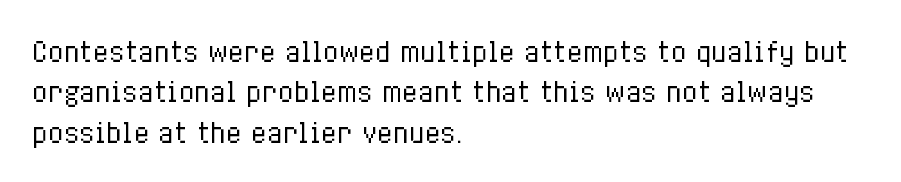
Check the space under the baseline: it is left empty. The type sits square on the baseline with zero lean. Line spacing here is normal. Casual observation: everything's shoved over to the left. Honestly, the letter spacing is just normal — you wouldn't notice it.
